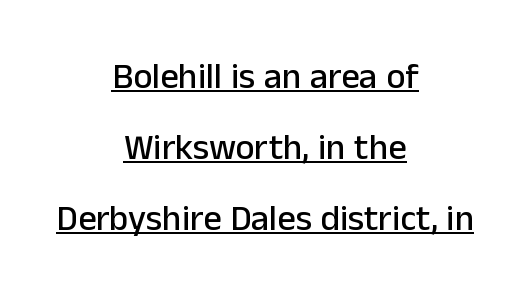
Q: Is the text italic (slanted)? A: No, it is upright.
Q: Is the typeface a serif or a sans-serif typeface? A: Sans-serif.
Q: Is the text underlined? A: Yes.
Q: How is the paragraph aligned? A: Centered.
Q: Is the spacing between letters normal or unusually wide? A: Normal.
Q: Is the spacing between lines tight, normal or loose? A: Loose.
Q: Width (condensed, normal, or wide)? A: Normal.
Q: Stroke contrast? A: Low.
Q: x-height? A: Medium.
Q: Monospaced? A: No.
